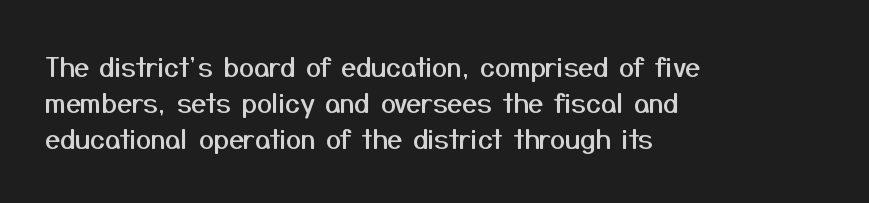
A normal amount of white space separates one row of letters from the next. Rendered with straight, roman letterforms. Rule under the text: the space is simply empty. Glyph-to-glyph distance matches everyday printed text. Horizontal alignment here is leftward, the default for most running prose.
